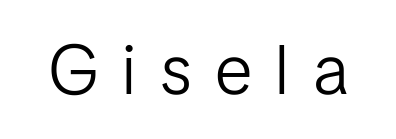
This sample has the flowing, uneven cadence of proportional lettering. Any mark beneath the type? The region is blank. Is this a sans? Yes — the strokes have no serifs. Is the type heavy? It reads as light-to-regular instead.
